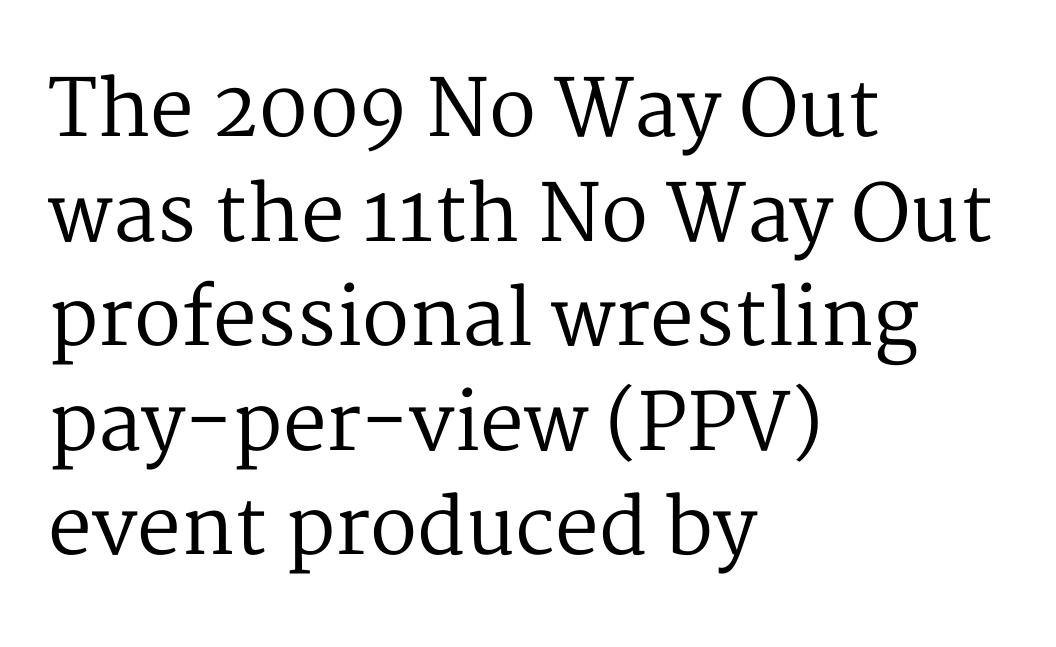
Each line starts at the same left margin while the right side varies. Vertical stems look standard width or narrower in stroke. Each word holds together tightly as a unit, with standard inter-letter gaps. Serif or sans? Serif — the stroke terminals have little feet. Beneath every word, the page is bare.
